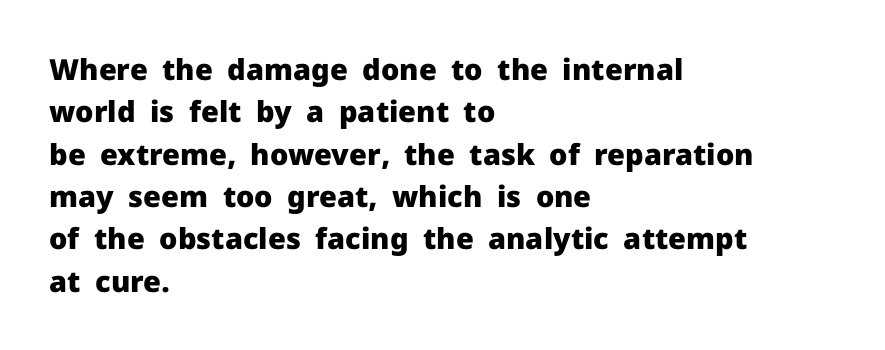
Q: Is the text bold? A: Yes.
Q: Is the text italic (slanted)? A: No, it is upright.
Q: Is the typeface a serif or a sans-serif typeface? A: Sans-serif.
Q: Is the text underlined? A: No.
Q: How is the paragraph aligned? A: Left-aligned.
Q: Is the spacing between letters normal or unusually wide? A: Normal.
Q: Is the spacing between lines tight, normal or loose? A: Normal.
Q: Width (condensed, normal, or wide)? A: Normal.
Q: Stroke contrast? A: Low.
Q: x-height? A: Medium.
Q: Monospaced? A: No.
